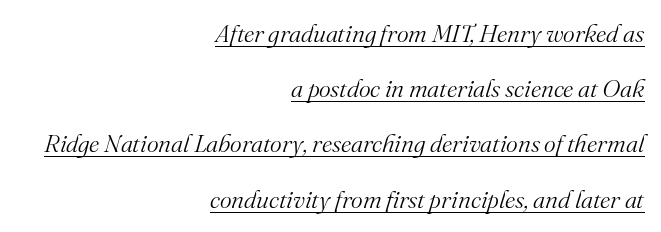
Right-aligned paragraph, ragged on the left. There's an unmistakable incline to the writing here. Compared with typical body copy, the letter spacing here is the same. Has an underline been added? It has. The typeface has the unassuming heft of standard copy or less.
